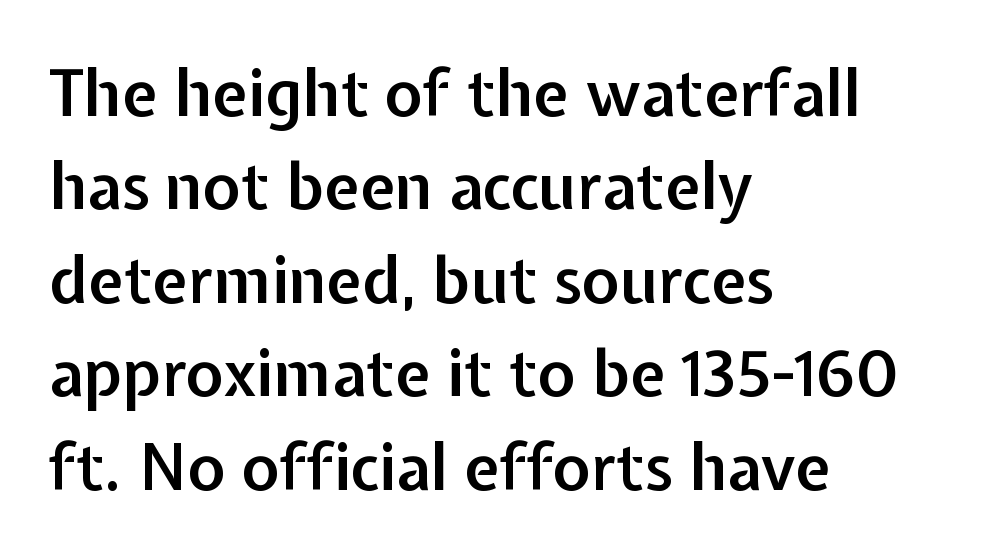
Evenly set lines give the paragraph a standard silhouette. Think of a printed novel: that variable character pitch is what you see here. Semibold letterforms, between regular and bold. The gaps between neighbouring characters are ordinary and unremarkable. The lettering holds an erect, upright posture throughout. Clear beneath every line of the passage.
